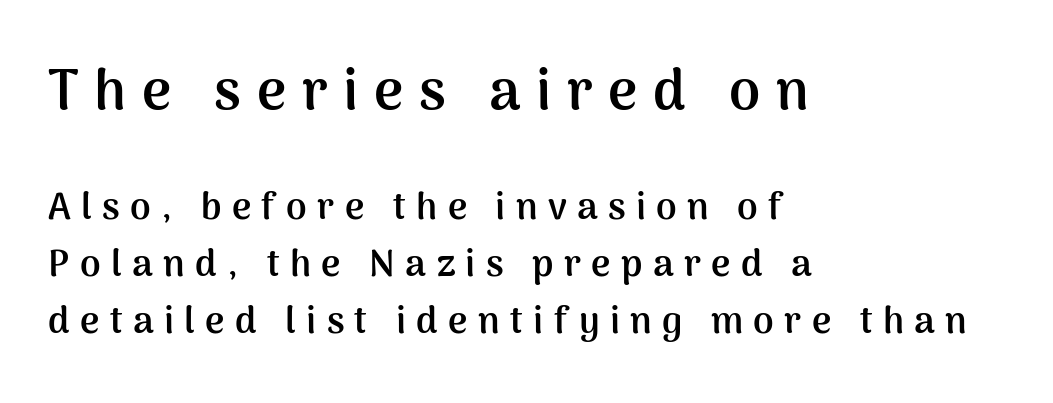
{"serif": "no", "italic": "no", "bold": "yes", "weight": "semibold", "width": "normal", "stroke_contrast": "medium", "x_height": "medium", "monospaced": "no", "underline": "no", "align": "left", "line_spacing": "normal", "line_spacing_ratio": 1.54, "letter_spacing": "wide", "letter_spacing_em": 0.28, "larger_block": "first", "size_ratio": 1.51, "glyph_px": 56}
